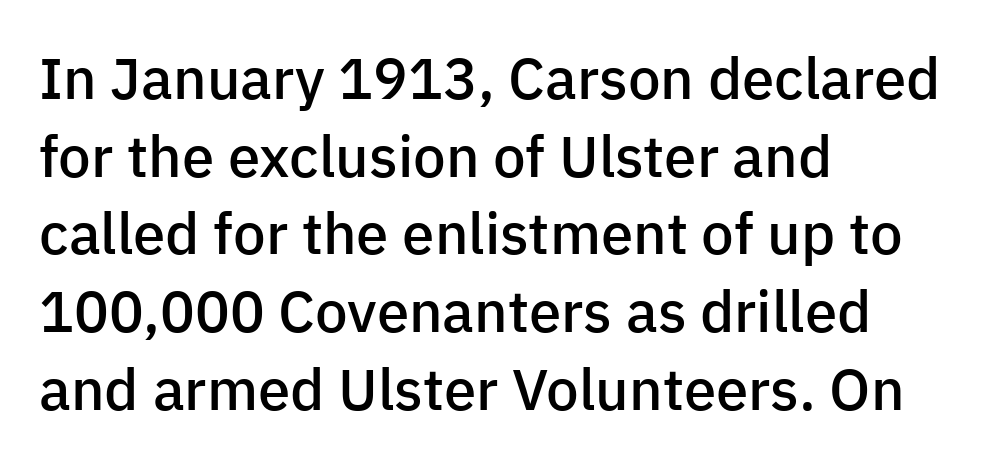
{"serif": "no", "italic": "no", "bold": "semi", "weight": "semibold", "width": "normal", "stroke_contrast": "low", "x_height": "medium", "monospaced": "no", "underline": "no", "align": "left", "line_spacing": "normal", "line_spacing_ratio": 1.34, "letter_spacing": "normal", "letter_spacing_em": 0.0, "glyph_px": 58}
